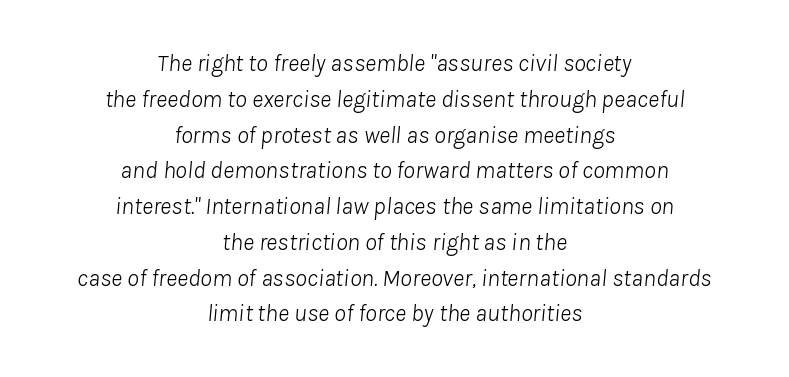
Q: Is the text bold? A: No.
Q: Is the text italic (slanted)? A: Yes, it leans right by about 8 degrees.
Q: Is the text underlined? A: No.
Q: How is the paragraph aligned? A: Centered.
Q: Is the spacing between letters normal or unusually wide? A: Normal.
Q: Is the spacing between lines tight, normal or loose? A: Normal.
